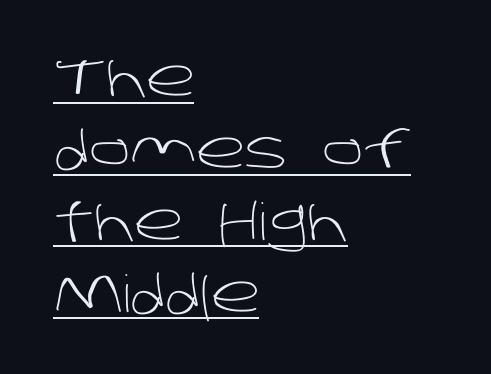
The image shows 51 px light sans-serif type; set left-aligned, normal line spacing (1.41x), normal letter spacing, underlined; low stroke contrast and a large x-height.
